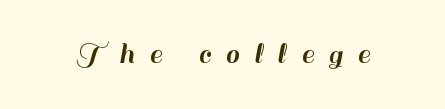
{"serif": "no", "width": "normal", "stroke_contrast": "high", "x_height": "small", "monospaced": "no", "underline": "no", "letter_spacing": "wide", "letter_spacing_em": 0.48, "glyph_px": 31}
